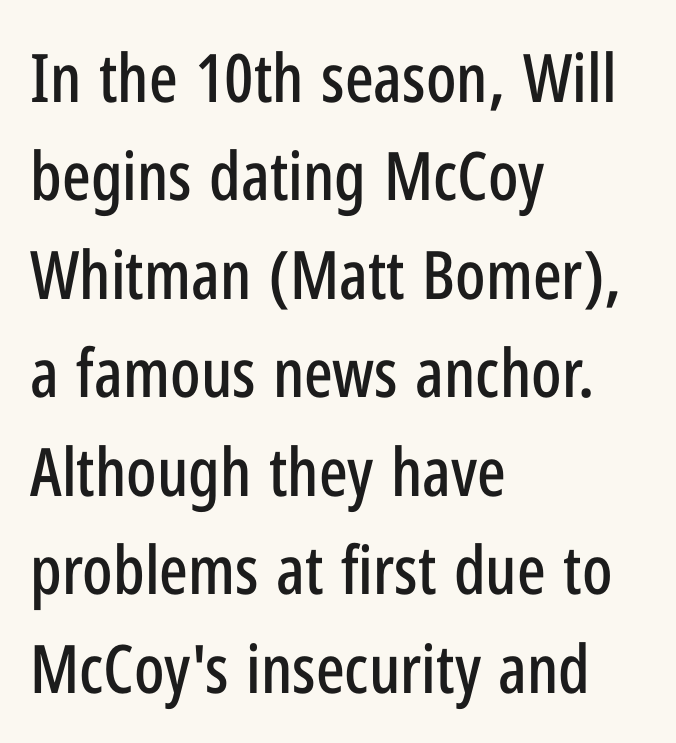
Designer's note — italics off, roman on. Stroke terminals: plain, sans-serif. This sample keeps an unexceptional amount of space between lines. The text block is weighted toward the left margin, trailing off unevenly rightward.
